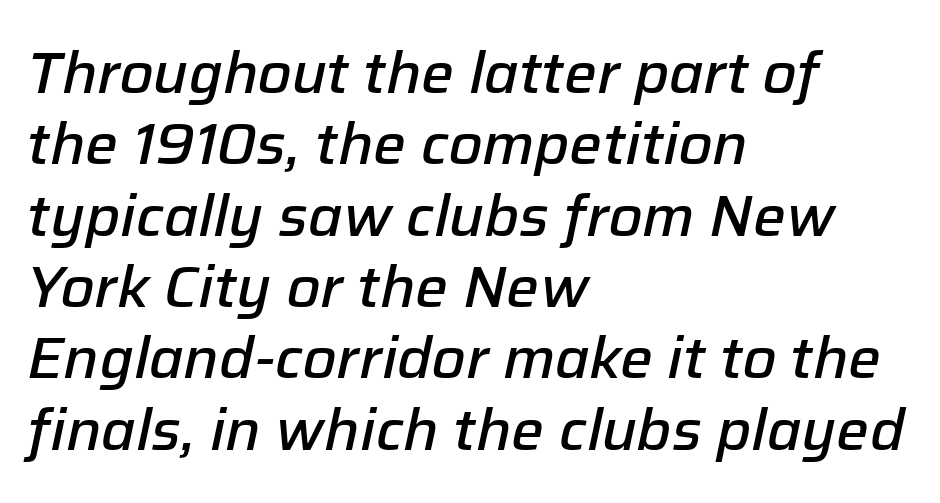
{"italic": "yes", "lean": "right", "slant_degrees": 12, "bold": "semi", "weight": "semibold", "width": "normal", "stroke_contrast": "low", "x_height": "medium", "monospaced": "no", "underline": "no", "align": "left", "line_spacing_ratio": 1.23, "letter_spacing": "normal", "letter_spacing_em": 0.0, "glyph_px": 58}
